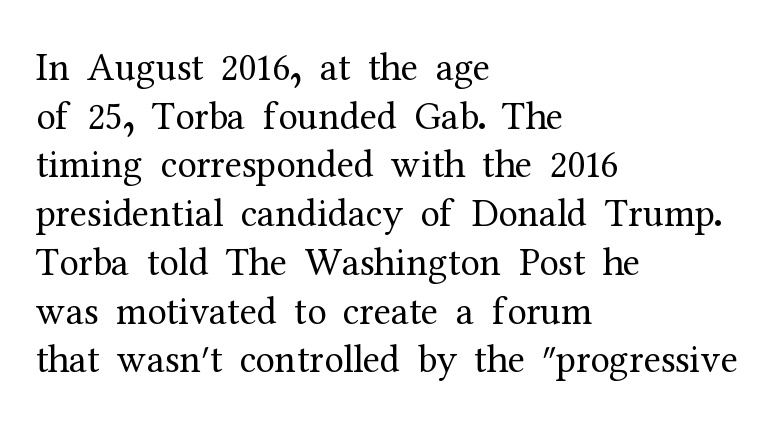
No extra ink here — the face is not bold. Glyph-to-glyph distance matches everyday printed text. Posture: straight, roman, zero tilt. Unmarked baselines from the first word to the last. Caption: multi-line text, flush left, ragged right.
